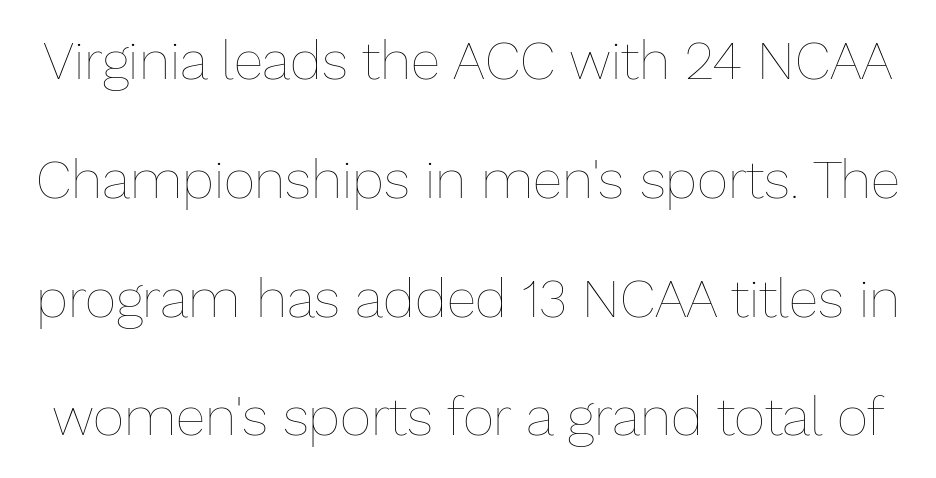
Q: Is the text bold? A: No.
Q: Is the text italic (slanted)? A: No, it is upright.
Q: Is the text underlined? A: No.
Q: Is the spacing between letters normal or unusually wide? A: Normal.
Q: Is the spacing between lines tight, normal or loose? A: Loose.
Q: Width (condensed, normal, or wide)? A: Normal.
Q: Stroke contrast? A: Low.
Q: x-height? A: Medium.
Q: Monospaced? A: No.
